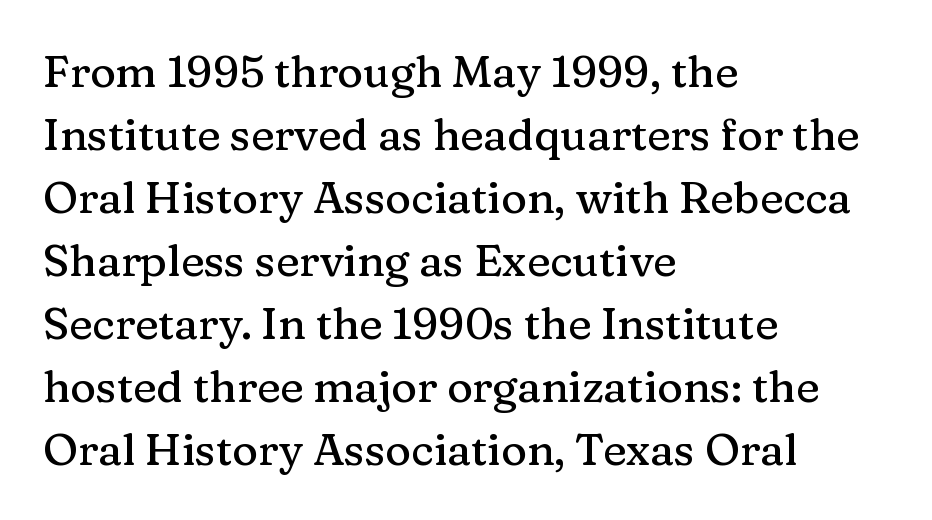
The image shows 44 px serif type, upright; set left-aligned, normal line spacing (1.43x), normal letter spacing, not underlined; medium stroke contrast and a medium x-height.
